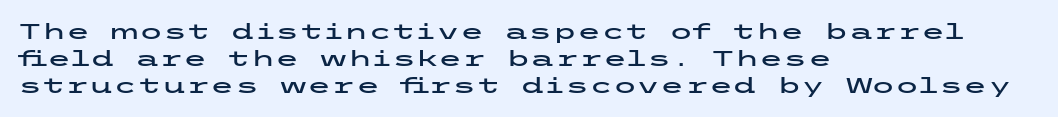
Q: Is the text italic (slanted)? A: No, it is upright.
Q: Is the text underlined? A: No.
Q: How is the paragraph aligned? A: Left-aligned.
Q: Is the spacing between letters normal or unusually wide? A: Normal.
